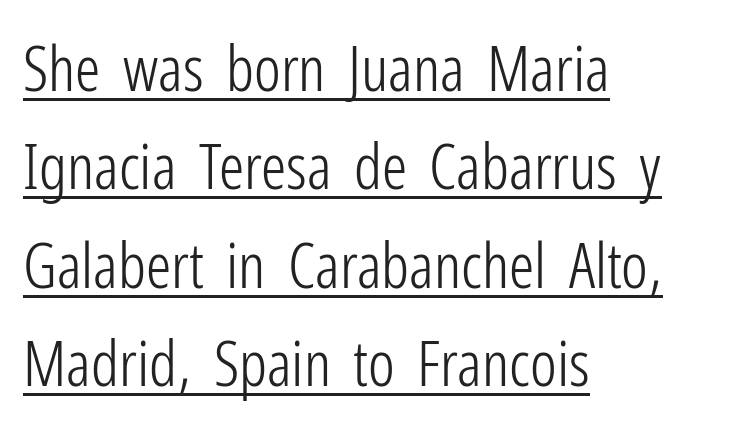
Rendered with straight, roman letterforms. Normally led — the rows are evenly, conventionally spaced. Check where the strokes stop: nothing finishes them off — pure sans. Notice how a bar underscores the lettering throughout. The strokes are not fattened; the text isn't bold. Line beginnings align vertically; line endings do not.
